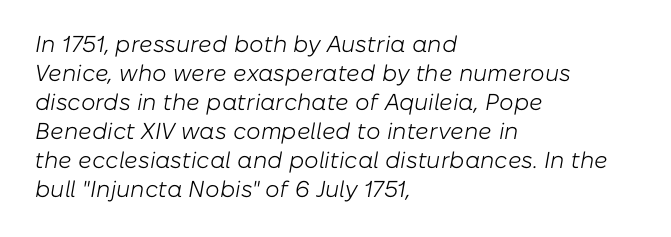
The gaps between neighbouring characters are ordinary and unremarkable. Just letters on the line, the space beneath them empty. The passage is arranged the way most books set body copy — flush left. Italic: yes, the glyphs are oblique. The weight would be labelled regular, book, light, or lighter still.
